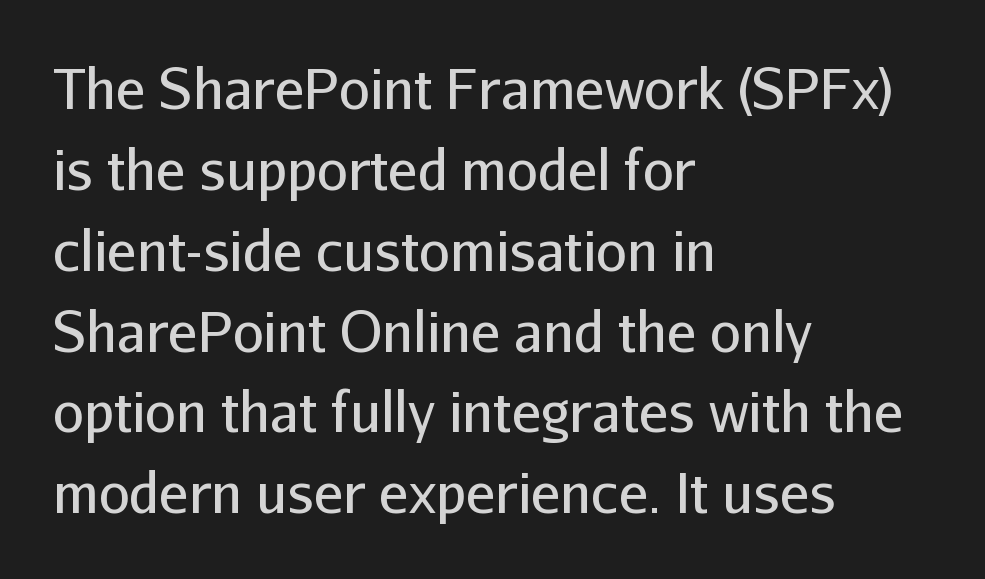
Q: Is the text bold? A: No.
Q: Is the text italic (slanted)? A: No, it is upright.
Q: Is the typeface a serif or a sans-serif typeface? A: Sans-serif.
Q: Is the text underlined? A: No.
Q: How is the paragraph aligned? A: Left-aligned.
Q: Is the spacing between letters normal or unusually wide? A: Normal.
Q: Is the spacing between lines tight, normal or loose? A: Normal.
Q: Width (condensed, normal, or wide)? A: Normal.
Q: Stroke contrast? A: Low.
Q: x-height? A: Medium.
Q: Monospaced? A: No.
